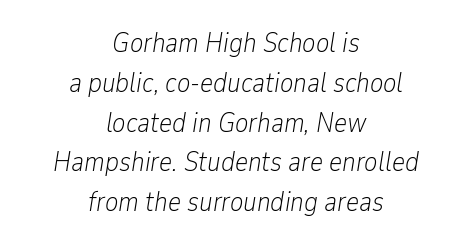
Vertical spacing — default. The typeface has the unassuming heft of standard copy or less. Spacing verdict: proportional, widths tailored to each character. In CSS terms this would be text-align: center. A bare baseline throughout the passage.
